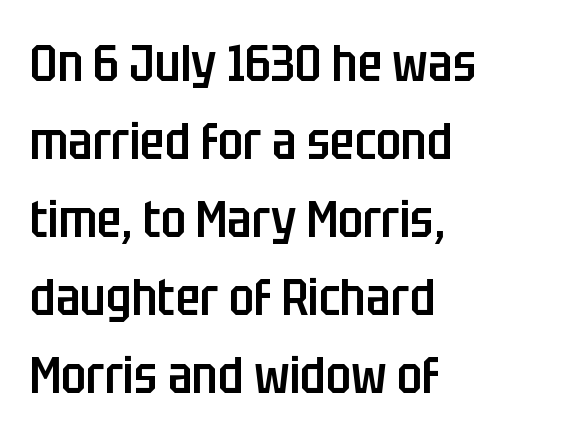
The image shows 51 px semibold, condensed sans-serif type, upright; set left-aligned, normal line spacing (1.53x), normal letter spacing, not underlined; low stroke contrast and a large x-height.
